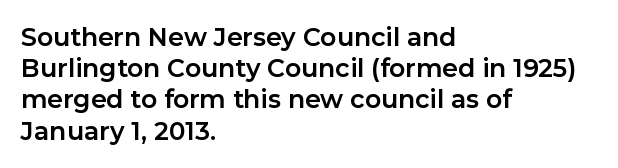
{"italic": "no", "bold": "yes", "underline": "no", "align": "left", "line_spacing": "normal", "line_spacing_ratio": 1.25, "letter_spacing": "normal", "letter_spacing_em": 0.0, "glyph_px": 25}
